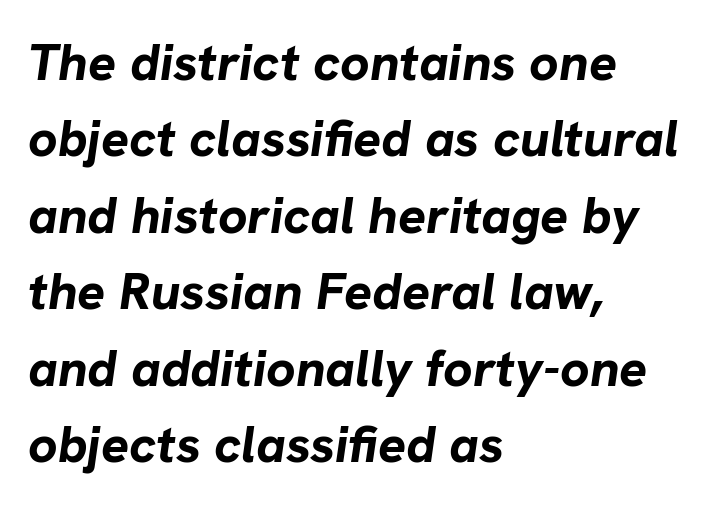
The gaps between neighbouring characters are ordinary and unremarkable. Do the characters align in a grid? No, the font is proportional. Rule under the text: the space is simply empty. Observe the lean: these are italic letterforms. The rows are spaced the way most documents space them. Visually the block forms a straight wall on the left and a jagged coastline on the right.
